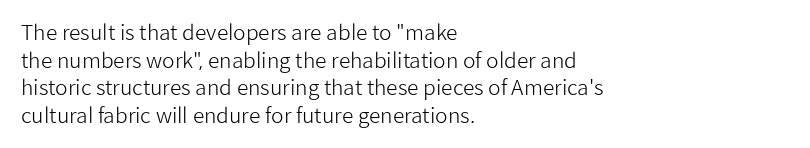
Every stem runs plumb, perpendicular to the baseline. Leftover space on each line is placed entirely after the last word. Check the space under the baseline: it is left empty. This reads as an unemphasized weight, regular at the heaviest. Caption: standard tracking, unaltered.
